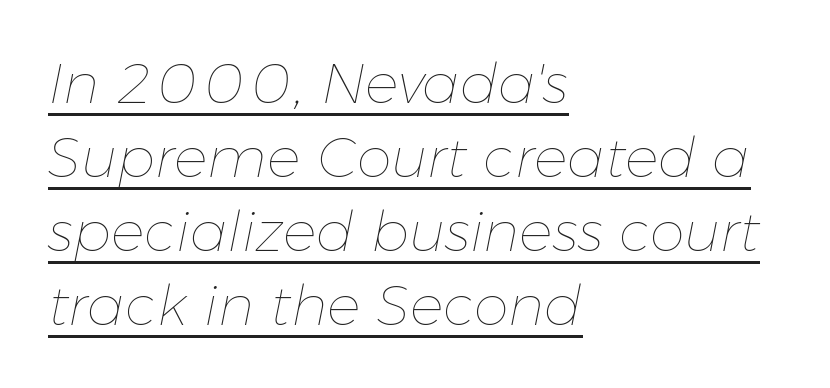
Q: Is the text bold? A: No.
Q: Is the text italic (slanted)? A: Yes, it leans right by about 11 degrees.
Q: Is the text underlined? A: Yes.
Q: How is the paragraph aligned? A: Left-aligned.
Q: Is the spacing between letters normal or unusually wide? A: Normal.
Q: Is the spacing between lines tight, normal or loose? A: Normal.
Q: Width (condensed, normal, or wide)? A: Normal.
Q: Stroke contrast? A: Low.
Q: x-height? A: Medium.
Q: Monospaced? A: No.
